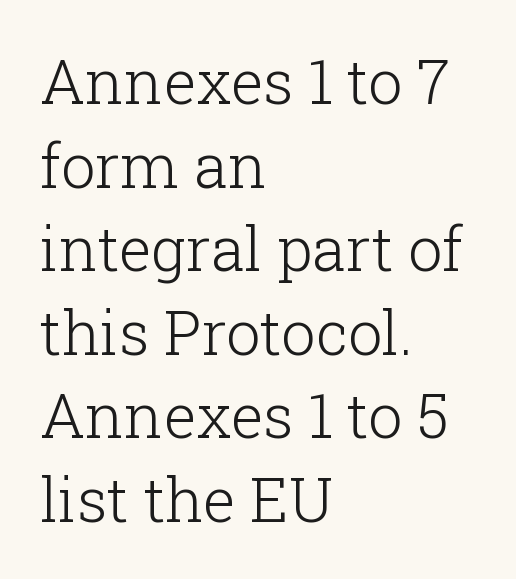
{"serif": "yes", "italic": "no", "bold": "no", "weight": "light", "width": "normal", "stroke_contrast": "low", "x_height": "medium", "monospaced": "no", "underline": "no", "align": "left", "line_spacing": "normal", "line_spacing_ratio": 1.37, "letter_spacing": "normal", "letter_spacing_em": 0.0, "glyph_px": 61}
